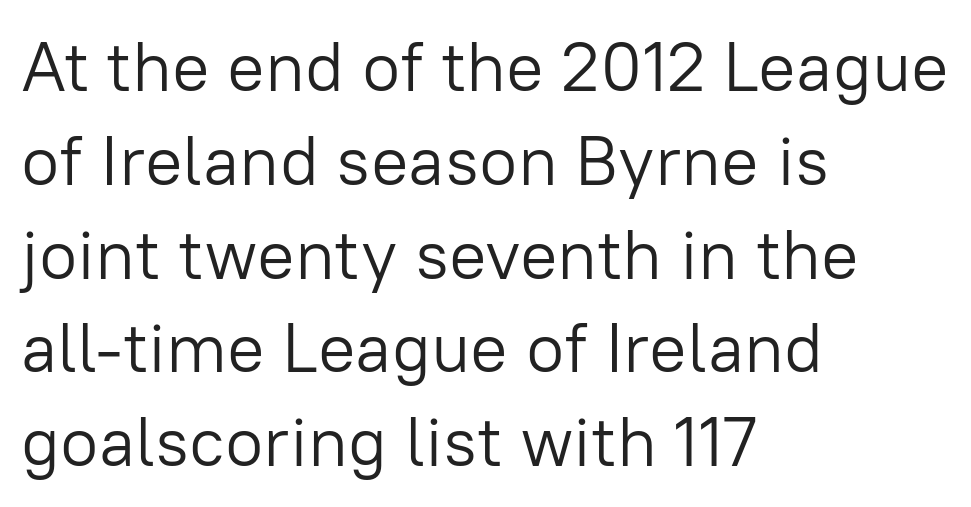
The image shows 70 px light sans-serif type, upright; set left-aligned, normal line spacing (1.34x), normal letter spacing, not underlined; low stroke contrast and a medium x-height.
